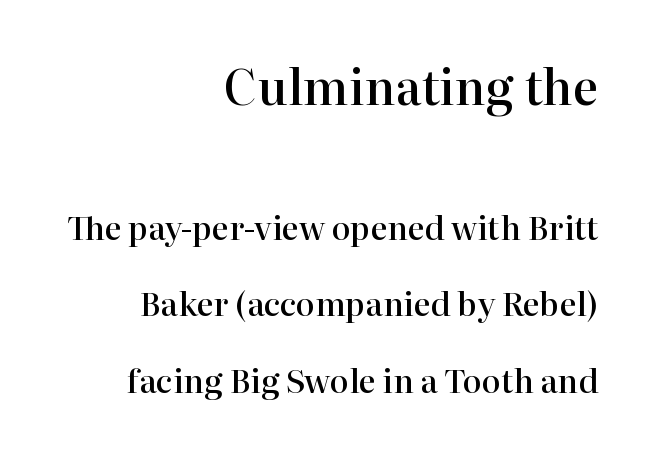
The image shows 48 px semibold serif type, upright; set right-aligned, loose line spacing (2.4x), normal letter spacing, not underlined; the first (top) block is 1.5x larger; high stroke contrast and a medium x-height.
